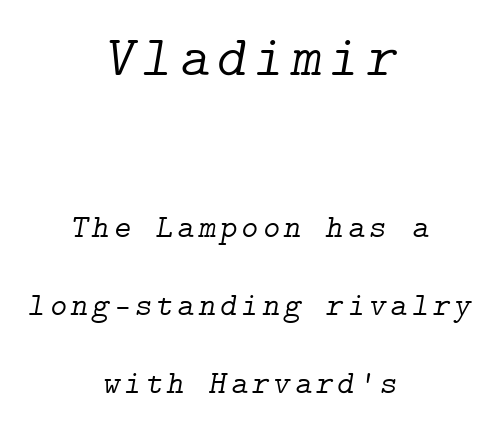
Q: Is the text bold? A: No.
Q: Is the text italic (slanted)? A: Yes, it leans right by about 9 degrees.
Q: Is the typeface a serif or a sans-serif typeface? A: Serif.
Q: Is the text underlined? A: No.
Q: How is the paragraph aligned? A: Centered.
Q: Is the spacing between lines tight, normal or loose? A: Loose.
Q: Which block of text is set in a larger size, the first (top) or the second (bottom)? A: The first (top) one.
Q: Width (condensed, normal, or wide)? A: Normal.
Q: Stroke contrast? A: Low.
Q: x-height? A: Medium.
